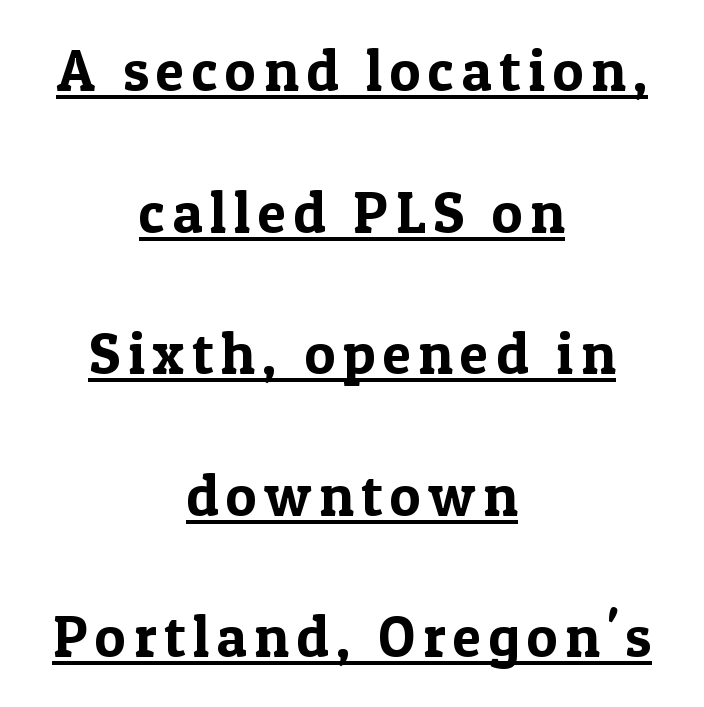
{"serif": "yes", "italic": "no", "width": "normal", "x_height": "medium", "monospaced": "no", "underline": "yes", "align": "center", "line_spacing": "loose", "line_spacing_ratio": 2.44, "glyph_px": 58}
